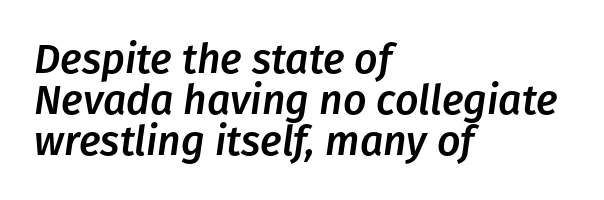
Q: Is the text italic (slanted)? A: Yes, it leans right by about 8 degrees.
Q: Is the text underlined? A: No.
Q: How is the paragraph aligned? A: Left-aligned.
Q: Is the spacing between letters normal or unusually wide? A: Normal.
Q: Is the spacing between lines tight, normal or loose? A: Tight.
Q: Width (condensed, normal, or wide)? A: Normal.
Q: Stroke contrast? A: Low.
Q: x-height? A: Medium.
Q: Monospaced? A: No.
